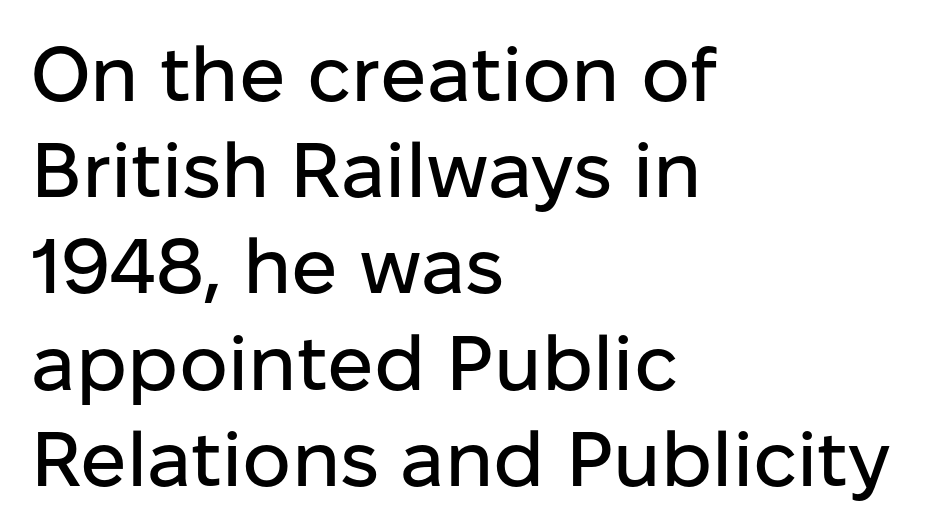
Q: Is the text italic (slanted)? A: No, it is upright.
Q: Is the typeface a serif or a sans-serif typeface? A: Sans-serif.
Q: Is the text underlined? A: No.
Q: How is the paragraph aligned? A: Left-aligned.
Q: Is the spacing between letters normal or unusually wide? A: Normal.
Q: Is the spacing between lines tight, normal or loose? A: Normal.
Q: Width (condensed, normal, or wide)? A: Normal.
Q: Stroke contrast? A: Low.
Q: x-height? A: Medium.
Q: Monospaced? A: No.
